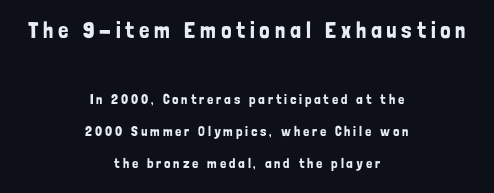
The image shows 23 px text type, upright; set centered, loose line spacing (2.31x), unusually wide letter spacing (+0.2 em), not underlined; the first (top) block is 1.64x larger.
